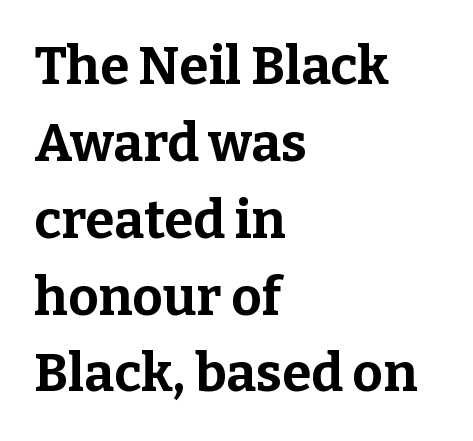
The image shows 53 px bold serif type, upright; set left-aligned, normal line spacing (1.45x), normal letter spacing, not underlined; low stroke contrast and a medium x-height.
